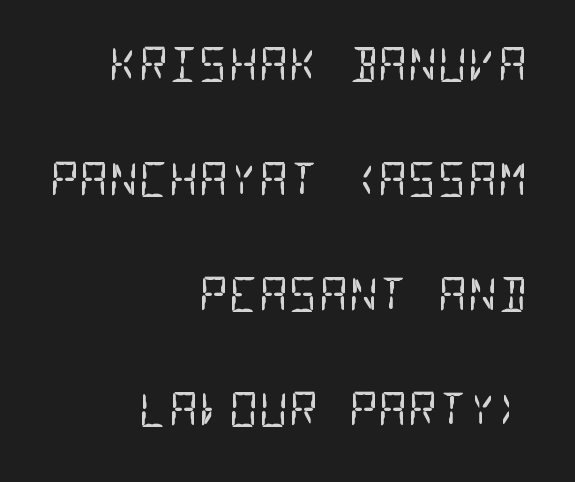
The image shows 46 px regular-weight, condensed sans-serif type, monospaced; set right-aligned, loose line spacing (2.5x), normal letter spacing, not underlined; low stroke contrast and a large x-height.
